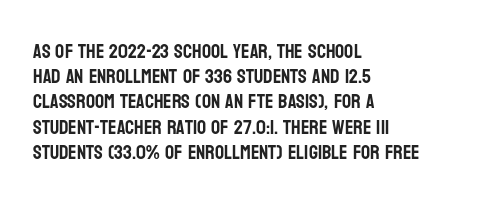
These lines keep a tight, regular rhythm from letter to letter. Successive baselines arrive at the customary interval. Unmarked baselines from the first word to the last. Casual observation: everything's shoved over to the left. This sample uses an upright cut, with every glyph sitting square on the baseline.
